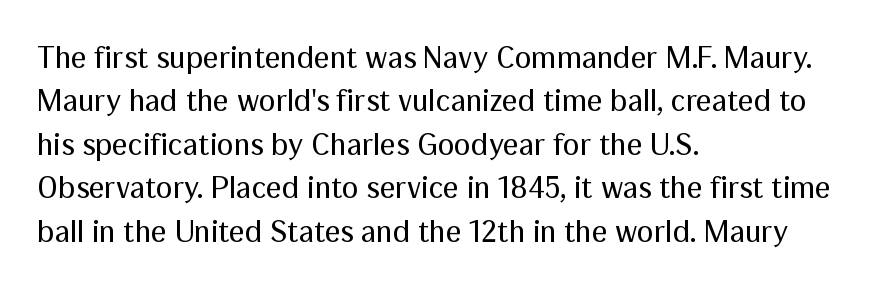
The image shows 31 px regular-weight sans-serif type, upright; set left-aligned, normal line spacing (1.4x), normal letter spacing, not underlined; medium stroke contrast and a medium x-height.
